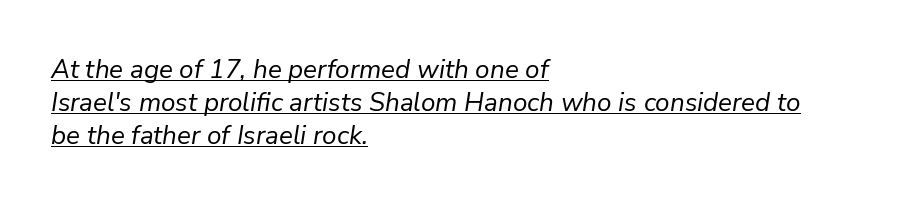
{"italic": "yes", "lean": "right", "slant_degrees": 9, "bold": "no", "underline": "yes", "align": "left", "line_spacing": "normal", "line_spacing_ratio": 1.27, "letter_spacing": "normal", "letter_spacing_em": 0.0, "glyph_px": 26}
